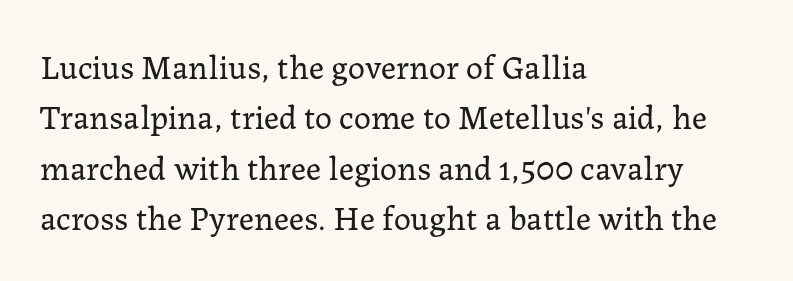
{"serif": "yes", "italic": "no", "bold": "no", "weight": "regular", "width": "normal", "stroke_contrast": "low", "x_height": "medium", "monospaced": "no", "underline": "no", "align": "left", "line_spacing": "normal", "line_spacing_ratio": 1.48, "letter_spacing": "normal", "letter_spacing_em": 0.0, "glyph_px": 34}
